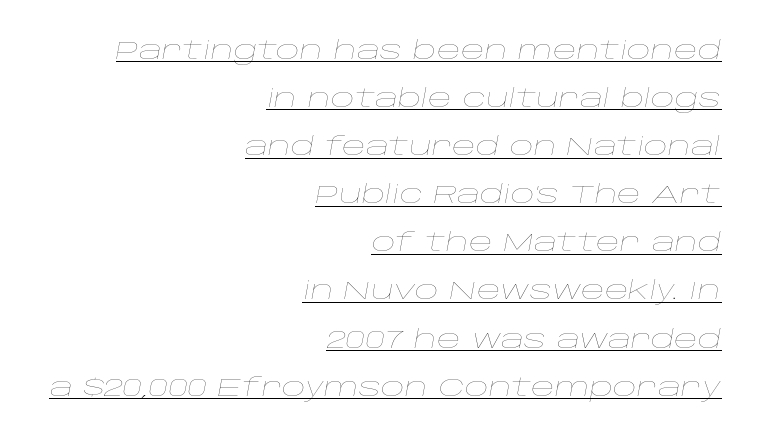
An italicized treatment has been applied to the whole sample. Emphasis is given by a line drawn under the lettering. Typeset ragged left — the right edge is the straight one. The cut favours lightness, reaching ordinary text weight at its darkest. Short note: letters normally spaced.
